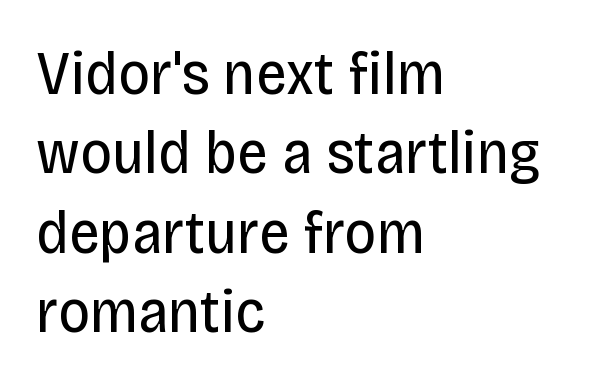
Q: Is the text bold? A: No.
Q: Is the text italic (slanted)? A: No, it is upright.
Q: Is the typeface a serif or a sans-serif typeface? A: Sans-serif.
Q: Is the text underlined? A: No.
Q: How is the paragraph aligned? A: Left-aligned.
Q: Is the spacing between letters normal or unusually wide? A: Normal.
Q: Is the spacing between lines tight, normal or loose? A: Normal.
Q: Width (condensed, normal, or wide)? A: Condensed.
Q: Stroke contrast? A: Low.
Q: x-height? A: Large.
Q: Monospaced? A: No.
